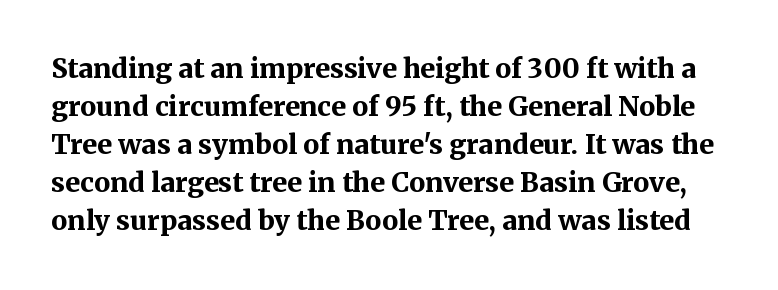
Q: Is the text bold? A: Yes.
Q: Is the text italic (slanted)? A: No, it is upright.
Q: Is the text underlined? A: No.
Q: Is the spacing between letters normal or unusually wide? A: Normal.
Q: Is the spacing between lines tight, normal or loose? A: Normal.
